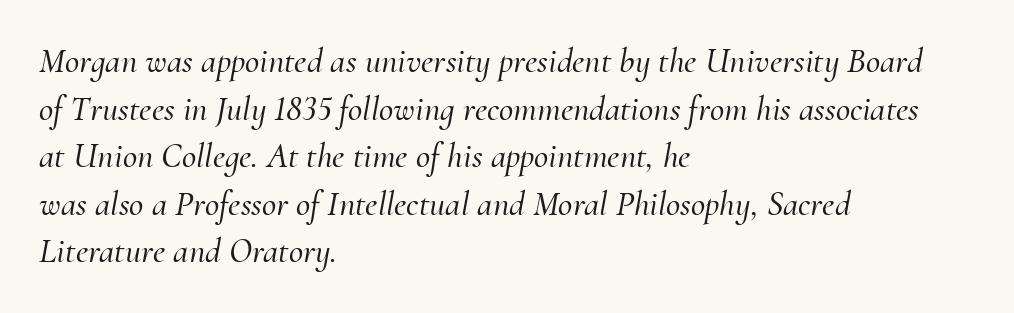
The image shows 35 px serif type, italic (leaning right); set left-aligned, normal line spacing (1.36x), normal letter spacing, not underlined; medium stroke contrast and a small x-height.
